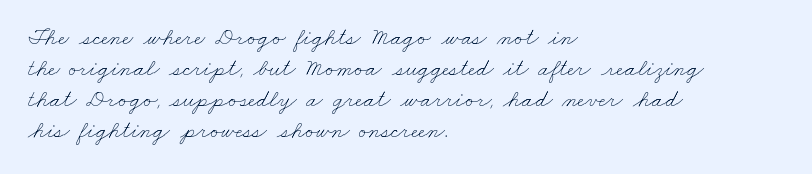
Descenders hang freely into open space. Weight: regular or lighter. One glance says typical: line gaps are just what's usual. You could call the tracking neutral — neither tight nor loose. If you drew a ruler down the left edge, every line would touch it.
